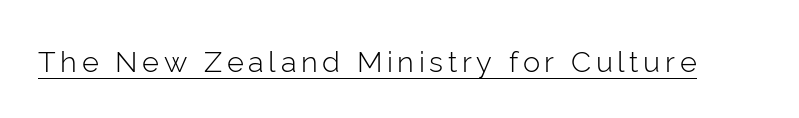
{"serif": "no", "italic": "no", "bold": "no", "weight": "light", "width": "normal", "stroke_contrast": "low", "x_height": "medium", "monospaced": "no", "underline": "yes", "glyph_px": 29}
